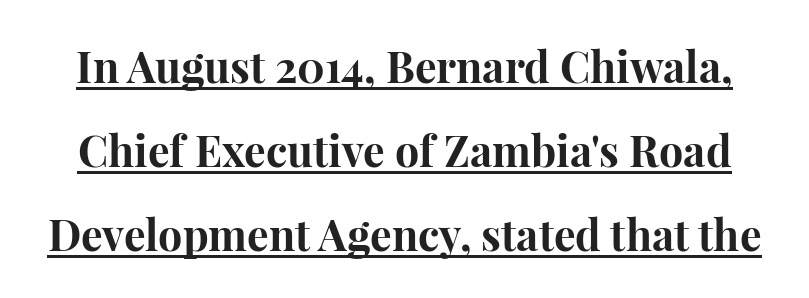
{"serif": "yes", "italic": "no", "bold": "yes", "weight": "bold", "width": "normal", "stroke_contrast": "high", "x_height": "medium", "monospaced": "no", "underline": "yes", "line_spacing": "loose", "line_spacing_ratio": 1.95, "letter_spacing": "normal", "letter_spacing_em": 0.0, "glyph_px": 43}
